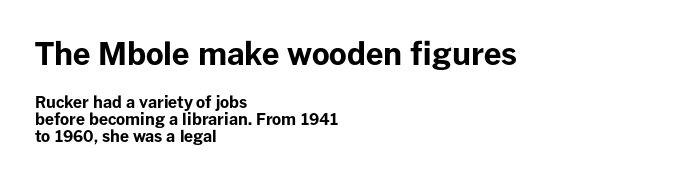
Font category for this specimen: sans-serif. You could call the tracking neutral — neither tight nor loose. One-word summary of the alignment: left. The passage shown is typed in a proportional face where columns would drift.
